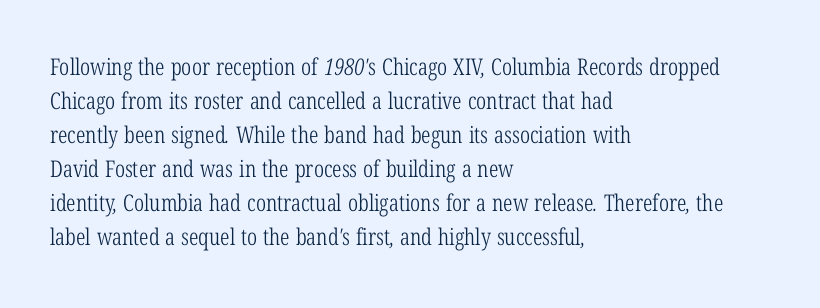
Q: Is the text bold? A: No.
Q: Is the text underlined? A: No.
Q: How is the paragraph aligned? A: Left-aligned.
Q: Is the spacing between letters normal or unusually wide? A: Normal.
Q: Is the spacing between lines tight, normal or loose? A: Normal.
